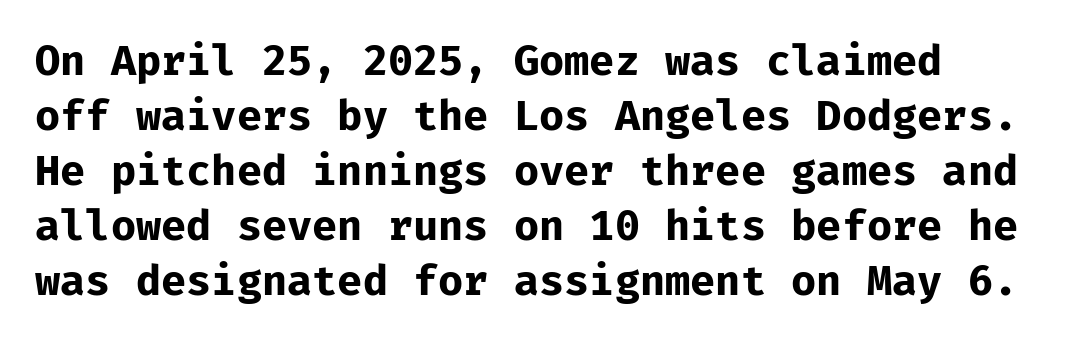
Q: Is the text bold? A: Yes.
Q: Is the text italic (slanted)? A: No, it is upright.
Q: Is the typeface a serif or a sans-serif typeface? A: Sans-serif.
Q: Is the text underlined? A: No.
Q: Is the spacing between letters normal or unusually wide? A: Normal.
Q: Is the spacing between lines tight, normal or loose? A: Normal.
Q: Width (condensed, normal, or wide)? A: Normal.
Q: Stroke contrast? A: Low.
Q: x-height? A: Medium.
Q: Monospaced? A: Yes.
